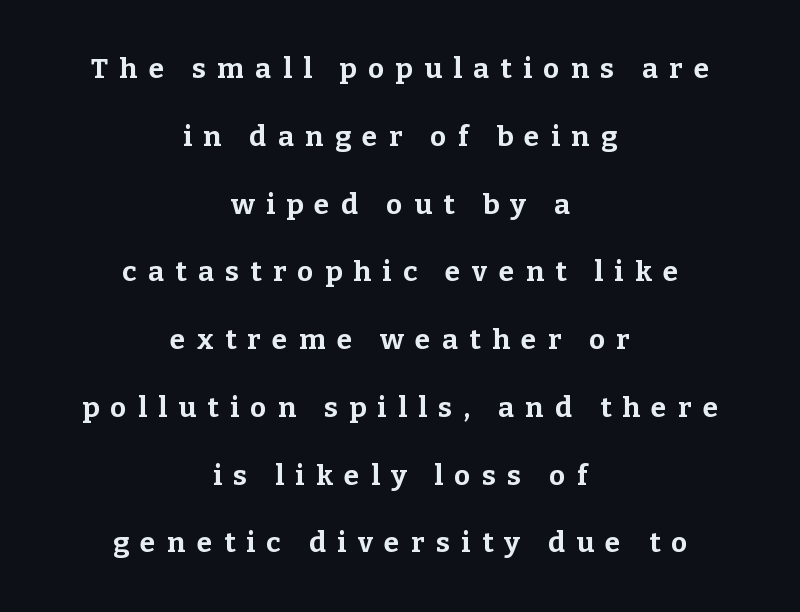
The typography opts for an upright posture over an oblique one. The text block is weighted toward neither margin, spreading evenly from the middle. The typesetting leans heavy: a genuine bold. Students, note that the glyphs here are deliberately spaced far apart. You could not count columns in this text — the font is proportionally spaced.
